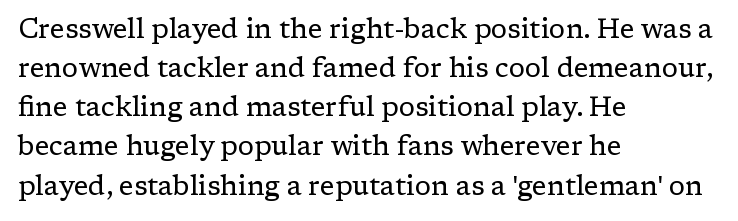
The image shows 27 px text type, upright; set left-aligned, normal line spacing (1.45x), normal letter spacing, not underlined.
